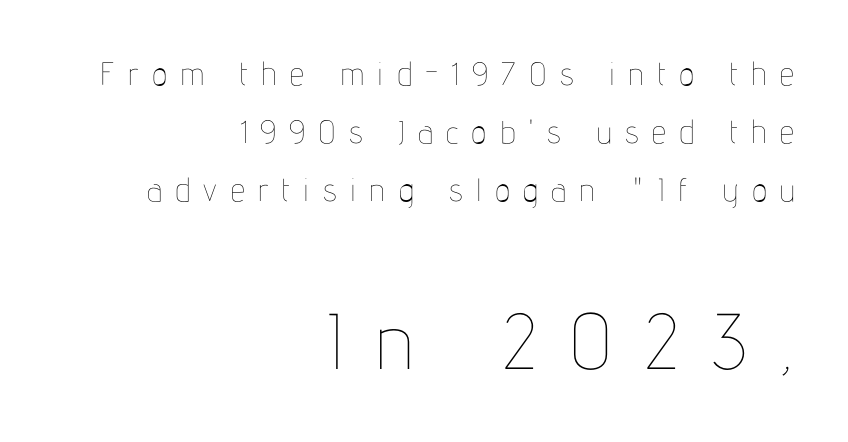
Spacing verdict: proportional, widths tailored to each character. Descenders hang freely into open space. Vertical stems look standard width or narrower in stroke. The paragraph has a hard right edge and a soft left edge.
